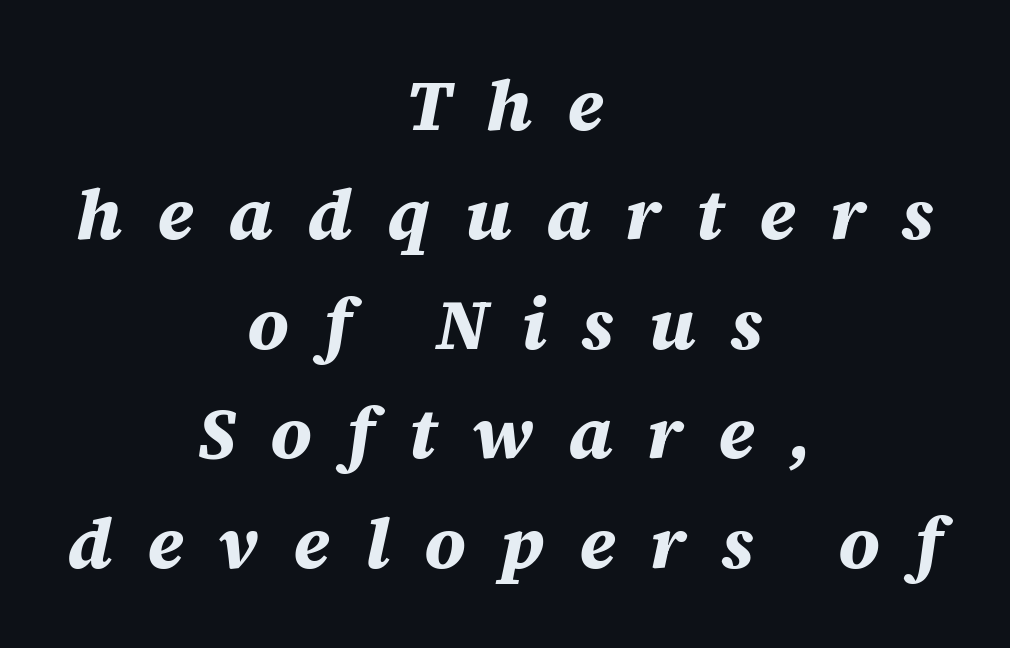
Q: Is the text bold? A: Yes.
Q: Is the text italic (slanted)? A: Yes, it leans right by about 12 degrees.
Q: Is the text underlined? A: No.
Q: How is the paragraph aligned? A: Centered.
Q: Is the spacing between letters normal or unusually wide? A: Unusually wide.
Q: Is the spacing between lines tight, normal or loose? A: Normal.
Q: Width (condensed, normal, or wide)? A: Normal.
Q: Stroke contrast? A: Medium.
Q: x-height? A: Large.
Q: Monospaced? A: No.
